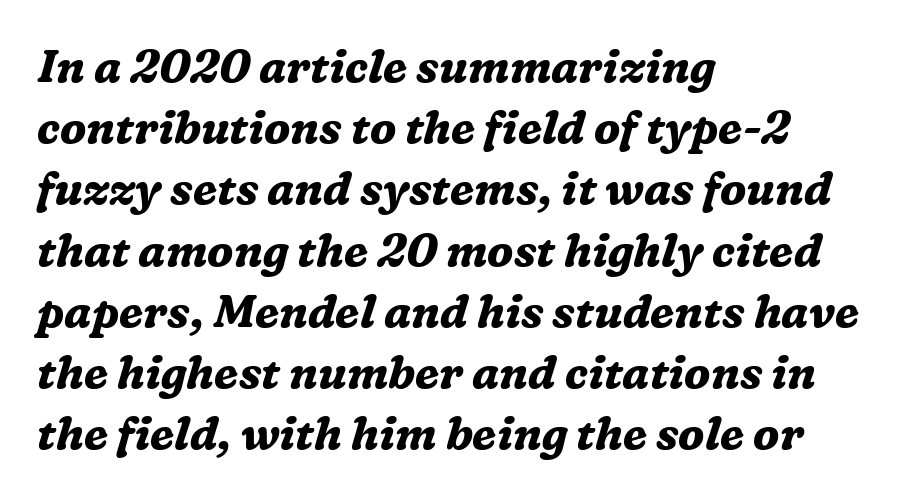
The image shows 45 px bold serif type, italic (leaning right); set left-aligned, normal line spacing (1.36x), normal letter spacing, not underlined; medium stroke contrast and a medium x-height.
